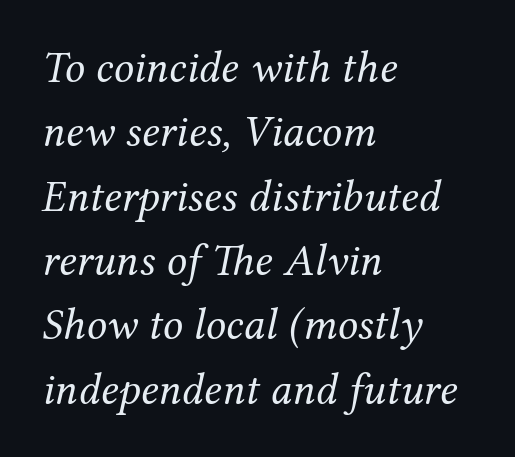
{"serif": "yes", "italic": "yes", "lean": "right", "slant_degrees": 12, "bold": "no", "weight": "regular", "width": "normal", "stroke_contrast": "medium", "x_height": "medium", "monospaced": "no", "underline": "no", "align": "left", "line_spacing": "normal", "line_spacing_ratio": 1.43, "letter_spacing": "normal", "letter_spacing_em": 0.0, "glyph_px": 45}
